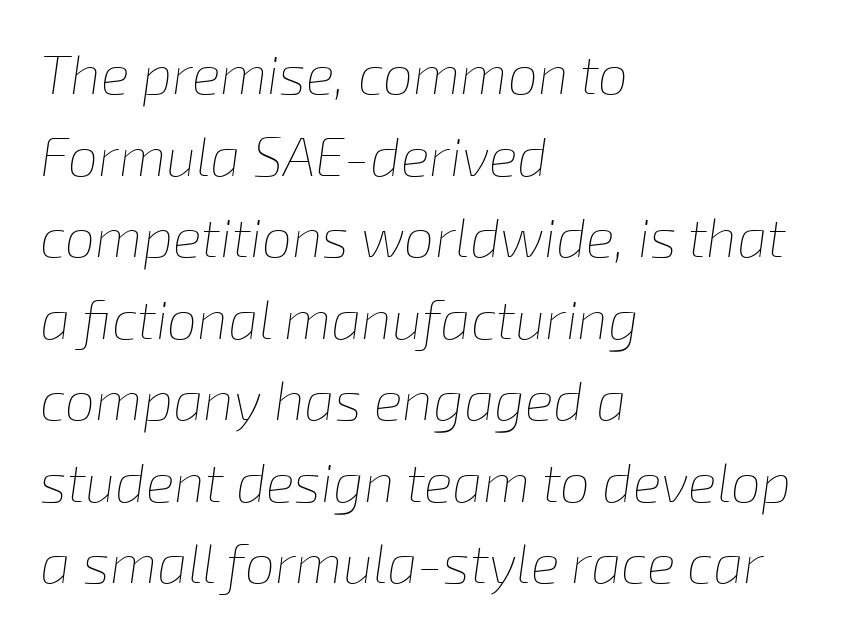
Baseline-to-baseline distance is the conventional proportion of letter height. Summary of weight: not heavy and not bold. Nobody touched the tracking dial on this one. The typesetter chose a ragged-right arrangement here.
